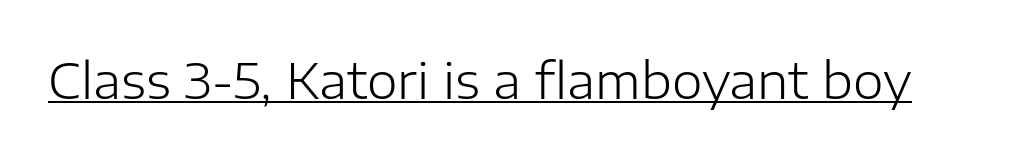
Q: Is the text bold? A: No.
Q: Is the text italic (slanted)? A: No, it is upright.
Q: Is the typeface a serif or a sans-serif typeface? A: Sans-serif.
Q: Is the text underlined? A: Yes.
Q: Is the spacing between letters normal or unusually wide? A: Normal.
Q: Width (condensed, normal, or wide)? A: Normal.
Q: Stroke contrast? A: Low.
Q: x-height? A: Medium.
Q: Monospaced? A: No.
